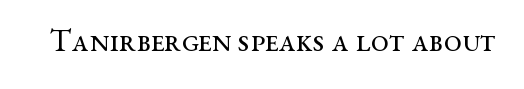
Q: Is the text bold? A: No.
Q: Is the text italic (slanted)? A: No, it is upright.
Q: Is the typeface a serif or a sans-serif typeface? A: Serif.
Q: Is the text underlined? A: No.
Q: Is the spacing between letters normal or unusually wide? A: Normal.
Q: Width (condensed, normal, or wide)? A: Wide.
Q: Stroke contrast? A: Medium.
Q: x-height? A: Medium.
Q: Monospaced? A: No.
